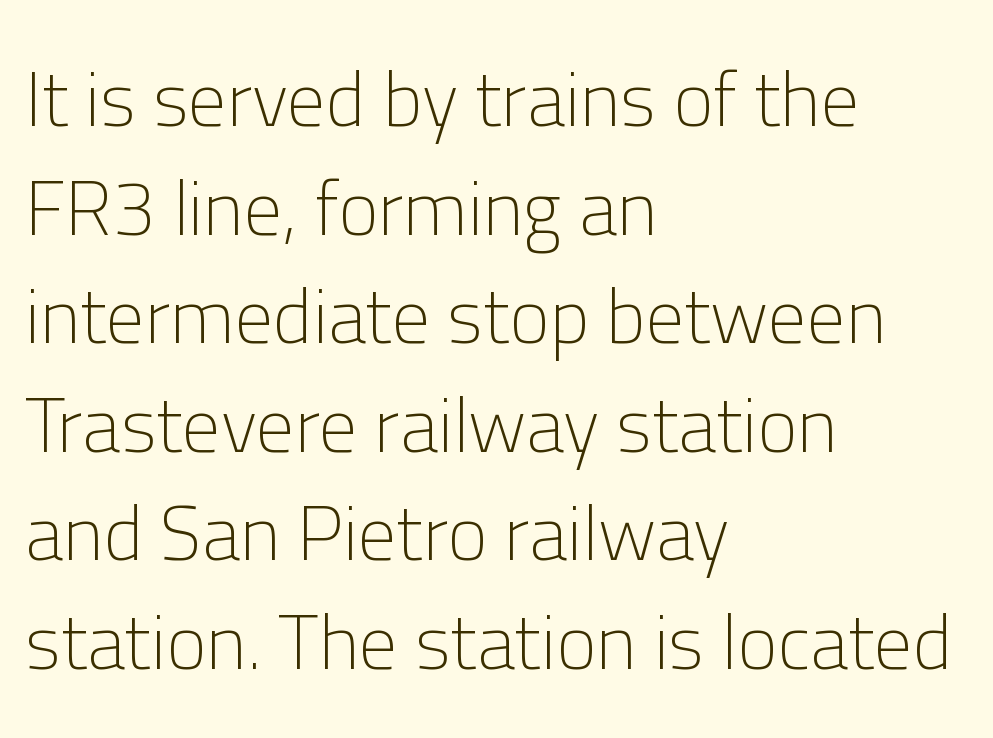
The image shows 77 px light sans-serif type, upright; set left-aligned, normal line spacing (1.41x), normal letter spacing, not underlined; low stroke contrast and a medium x-height.
